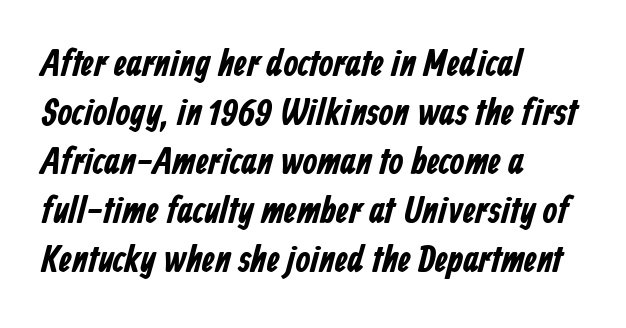
The image shows 38 px bold, condensed sans-serif type; set left-aligned, normal line spacing (1.29x), normal letter spacing, not underlined; low stroke contrast and a medium x-height.
